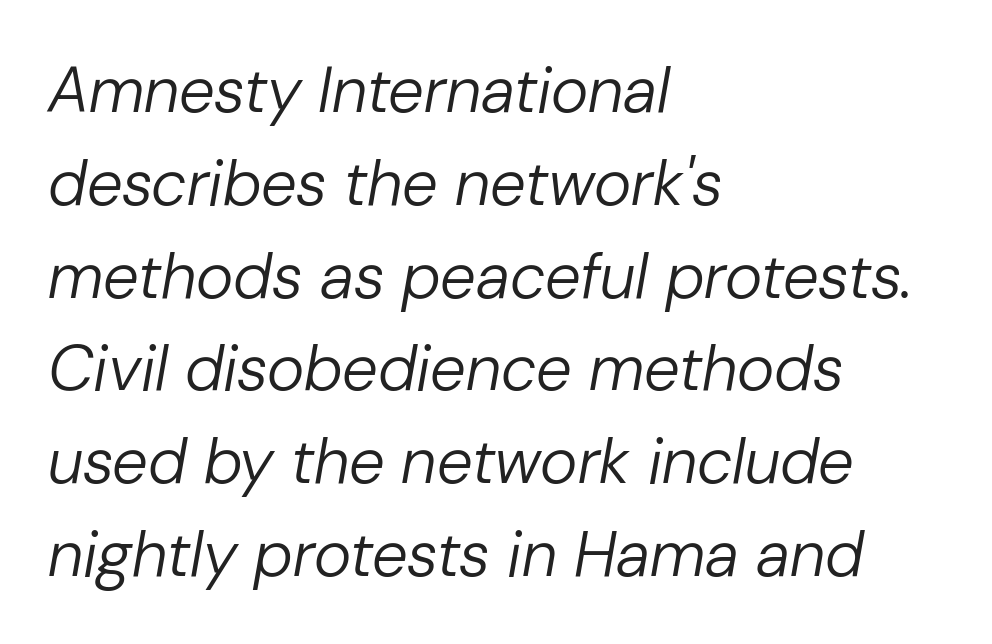
This sample has the flowing, uneven cadence of proportional lettering. In CSS terms this would be text-align: left. The specimen omits any rule beneath the text block's lines. Honestly, the letter spacing is just normal — you wouldn't notice it. The typeface has the unassuming heft of standard copy or less.
